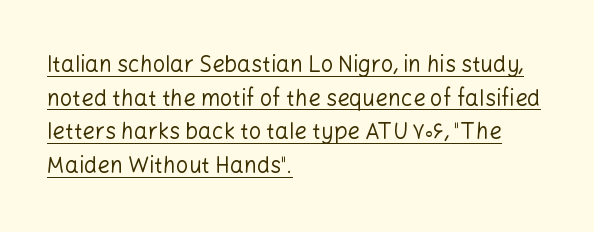
The image shows 22 px text type, upright; set left-aligned, normal line spacing (1.53x), normal letter spacing, underlined.
